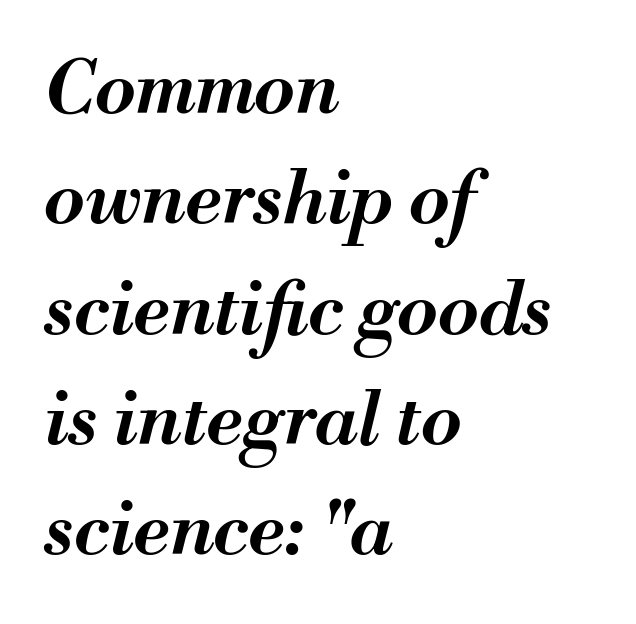
Q: Is the text bold? A: Semi-bold.
Q: Is the text italic (slanted)? A: Yes, it leans right by about 13 degrees.
Q: Is the text underlined? A: No.
Q: How is the paragraph aligned? A: Left-aligned.
Q: Is the spacing between letters normal or unusually wide? A: Normal.
Q: Is the spacing between lines tight, normal or loose? A: Normal.
Q: Width (condensed, normal, or wide)? A: Normal.
Q: Stroke contrast? A: Medium.
Q: x-height? A: Small.
Q: Monospaced? A: No.
